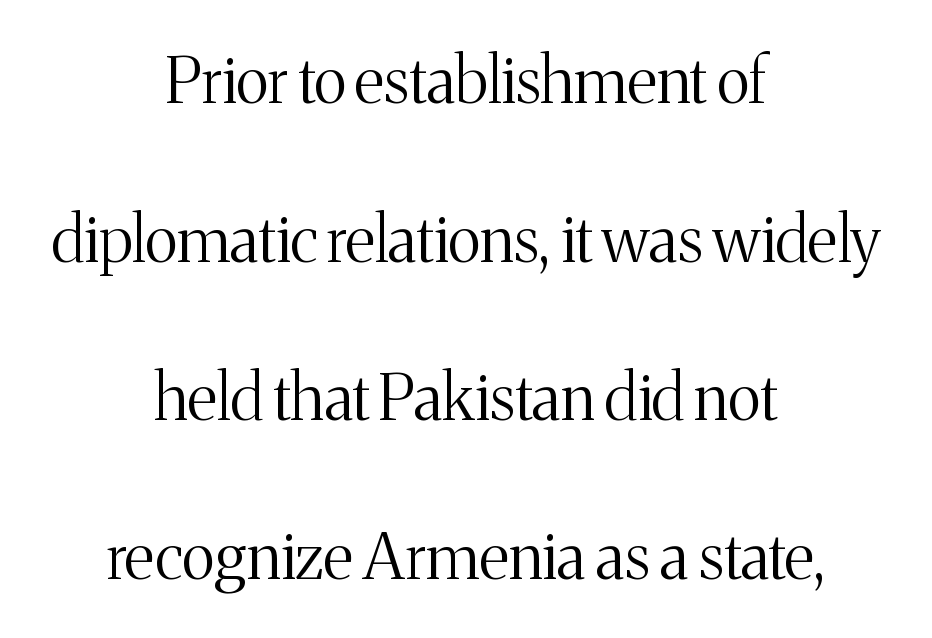
{"serif": "yes", "italic": "no", "bold": "no", "weight": "light", "width": "normal", "stroke_contrast": "medium", "x_height": "medium", "monospaced": "no", "underline": "no", "align": "center", "line_spacing": "loose", "line_spacing_ratio": 2.48, "letter_spacing": "normal", "letter_spacing_em": 0.0, "glyph_px": 64}
